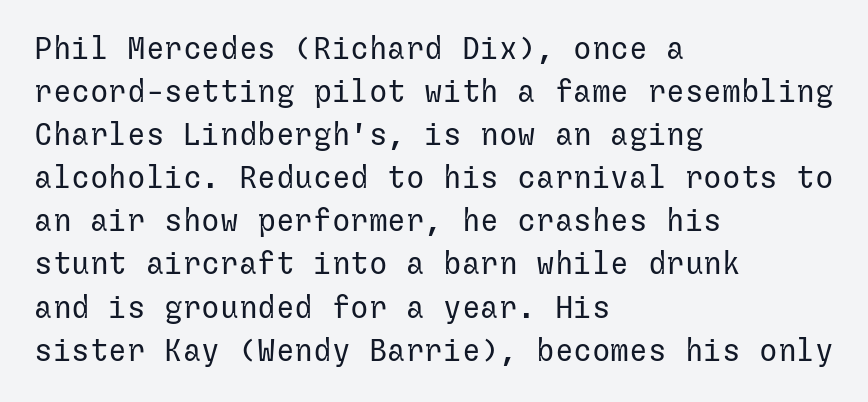
Q: Is the text bold? A: No.
Q: Is the text italic (slanted)? A: No, it is upright.
Q: Is the typeface a serif or a sans-serif typeface? A: Sans-serif.
Q: Is the text underlined? A: No.
Q: How is the paragraph aligned? A: Left-aligned.
Q: Is the spacing between letters normal or unusually wide? A: Normal.
Q: Is the spacing between lines tight, normal or loose? A: Normal.
Q: Width (condensed, normal, or wide)? A: Normal.
Q: Stroke contrast? A: Low.
Q: x-height? A: Medium.
